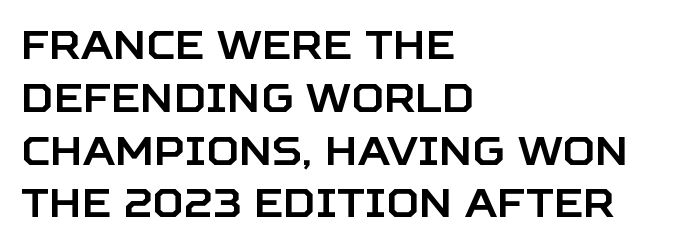
{"serif": "no", "italic": "no", "width": "normal", "stroke_contrast": "low", "x_height": "large", "monospaced": "no", "underline": "no", "align": "left", "line_spacing": "normal", "line_spacing_ratio": 1.32, "letter_spacing": "normal", "letter_spacing_em": 0.0, "glyph_px": 40}
